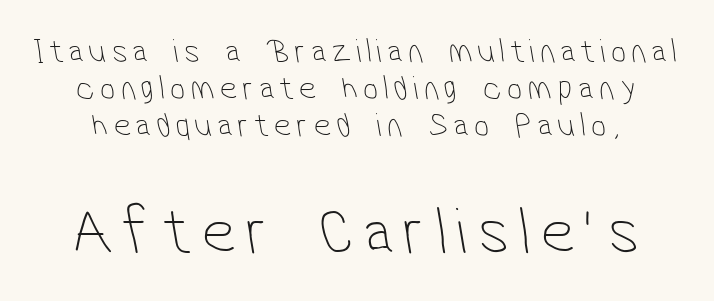
Q: Is the text bold? A: No.
Q: Is the typeface a serif or a sans-serif typeface? A: Sans-serif.
Q: Is the text underlined? A: No.
Q: Is the spacing between lines tight, normal or loose? A: Tight.
Q: Which block of text is set in a larger size, the first (top) or the second (bottom)? A: The second (bottom) one.
Q: Width (condensed, normal, or wide)? A: Condensed.
Q: Stroke contrast? A: Low.
Q: x-height? A: Medium.
Q: Monospaced? A: No.
